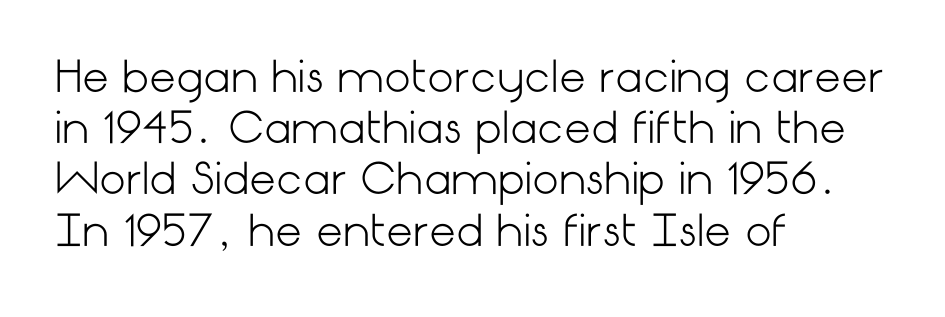
Compared with typical body copy, the letter spacing here is the same. Beneath every word, the page is bare. Is the type heavy? It reads as light-to-regular instead. Left-aligned paragraph, ragged on the right. The passage shown is typeset with a sans-serif family. Characters remain perfectly vertical along every line.
